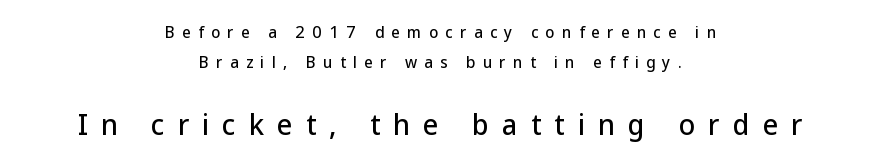
The image shows 27 px text type, upright; set centered, loose line spacing (2.0x), unusually wide letter spacing (+0.48 em), not underlined; the second (bottom) block is 1.8x larger.
